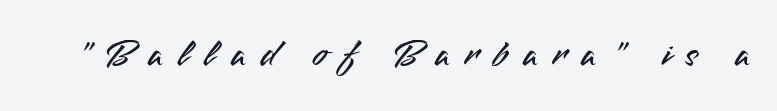
Q: Is the text italic (slanted)? A: Yes.
Q: Is the typeface a serif or a sans-serif typeface? A: Sans-serif.
Q: Is the text underlined? A: No.
Q: Is the spacing between letters normal or unusually wide? A: Unusually wide.
Q: Width (condensed, normal, or wide)? A: Normal.
Q: Stroke contrast? A: Medium.
Q: x-height? A: Small.
Q: Monospaced? A: No.
